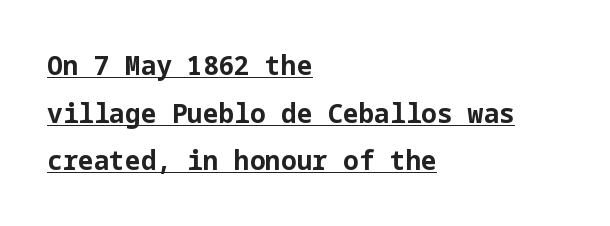
Q: Is the text bold? A: Yes.
Q: Is the text italic (slanted)? A: No, it is upright.
Q: Is the text underlined? A: Yes.
Q: How is the paragraph aligned? A: Left-aligned.
Q: Is the spacing between letters normal or unusually wide? A: Normal.
